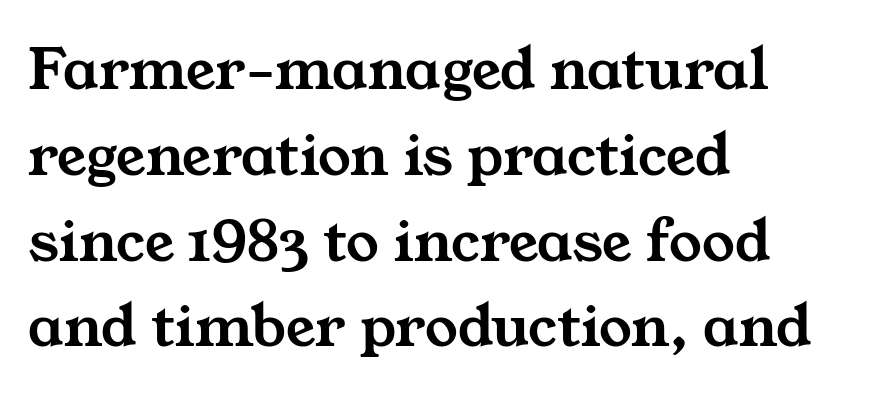
The image shows 65 px wide serif type; set left-aligned, normal line spacing (1.32x), normal letter spacing, not underlined; medium stroke contrast and a medium x-height.
